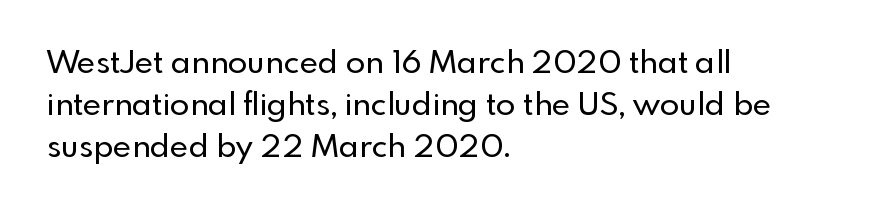
Q: Is the text italic (slanted)? A: No, it is upright.
Q: Is the typeface a serif or a sans-serif typeface? A: Sans-serif.
Q: Is the text underlined? A: No.
Q: How is the paragraph aligned? A: Left-aligned.
Q: Is the spacing between letters normal or unusually wide? A: Normal.
Q: Is the spacing between lines tight, normal or loose? A: Normal.
Q: Width (condensed, normal, or wide)? A: Normal.
Q: x-height? A: Small.
Q: Monospaced? A: No.
